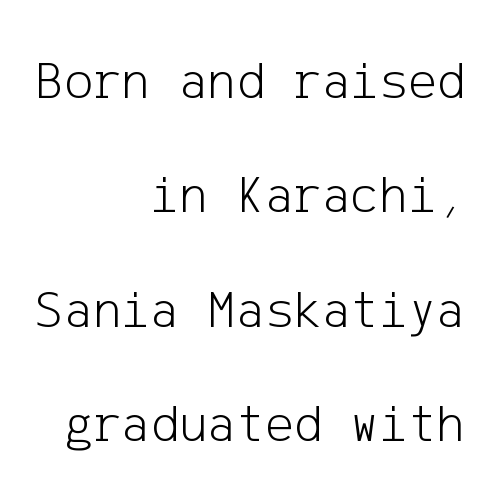
The letterforms sit at book weight or below. Underlining? Definitely not there. Tracking here is standard; glyphs follow each other at the usual distance. You could fit nearly another row in the gap between these rows. These lines were composed using upright roman letters. These lines stack with their right ends in a neat column.
